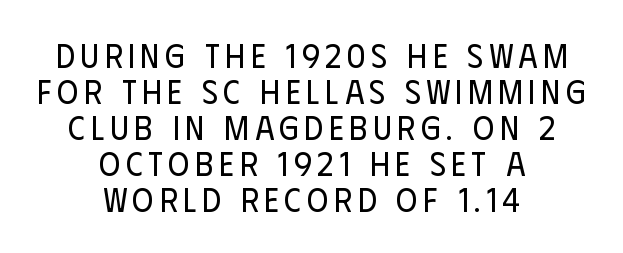
Where is the straight margin? There isn't one; the lines are centered. In terms of posture, this sample is upright. Very little white space separates one row of letters from the next. Do the characters align in a grid? No, the font is proportional.
